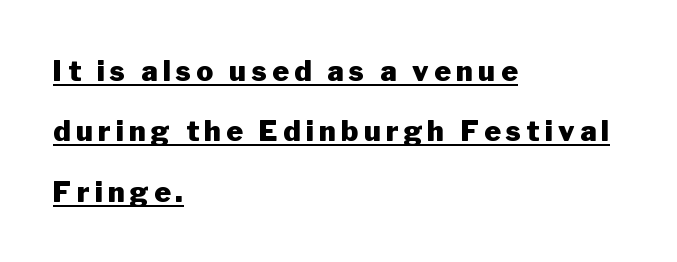
{"serif": "no", "italic": "no", "bold": "yes", "weight": "heavy", "width": "normal", "stroke_contrast": "low", "x_height": "medium", "monospaced": "no", "underline": "yes", "align": "left", "line_spacing": "loose", "line_spacing_ratio": 2.16, "glyph_px": 28}
